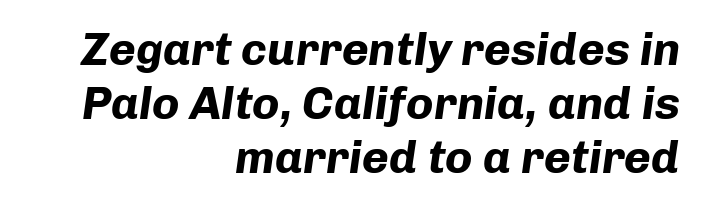
The image shows 46 px bold type, italic (leaning right); set right-aligned, line spacing 1.17x, normal letter spacing, not underlined; low stroke contrast and a medium x-height.
